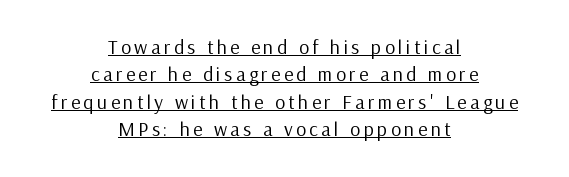
Q: Is the text bold? A: No.
Q: Is the text italic (slanted)? A: No, it is upright.
Q: Is the text underlined? A: Yes.
Q: How is the paragraph aligned? A: Centered.
Q: Is the spacing between lines tight, normal or loose? A: Normal.
